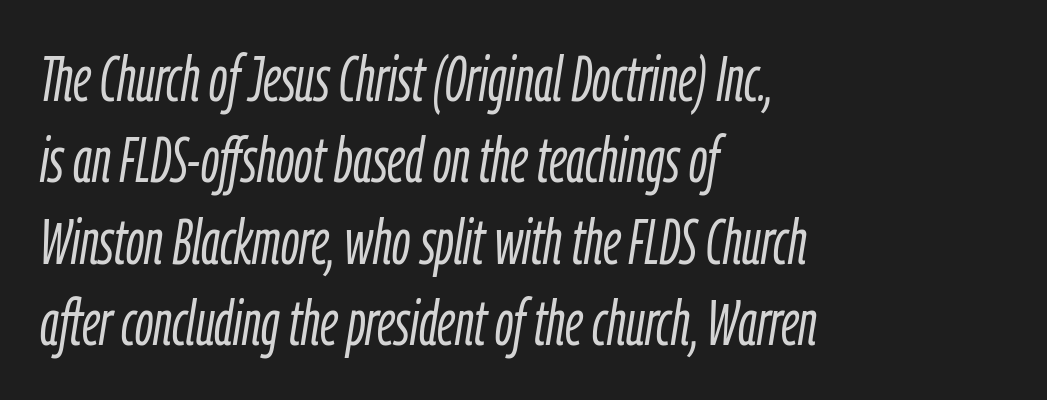
The image shows 63 px light, condensed type, italic (leaning right); set left-aligned, normal line spacing (1.29x), normal letter spacing, not underlined; low stroke contrast and a medium x-height.
